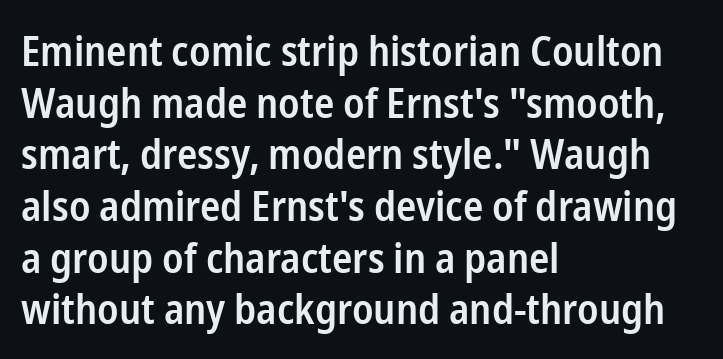
The image shows 42 px semibold, condensed sans-serif type, upright; set left-aligned, line spacing 1.23x, normal letter spacing, not underlined; low stroke contrast and a medium x-height.
